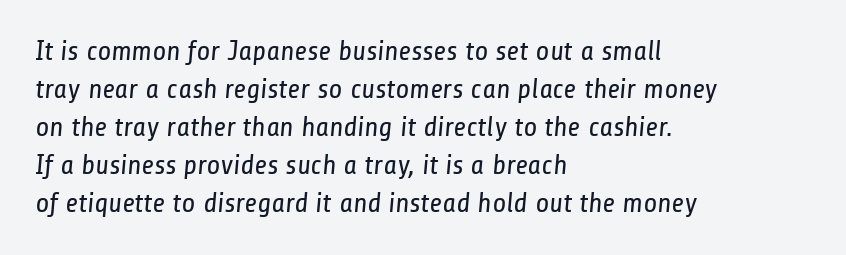
Q: Is the text bold? A: No.
Q: Is the typeface a serif or a sans-serif typeface? A: Sans-serif.
Q: Is the text underlined? A: No.
Q: How is the paragraph aligned? A: Left-aligned.
Q: Is the spacing between letters normal or unusually wide? A: Normal.
Q: Is the spacing between lines tight, normal or loose? A: Normal.
Q: Width (condensed, normal, or wide)? A: Condensed.
Q: Stroke contrast? A: Low.
Q: x-height? A: Medium.
Q: Monospaced? A: No.
